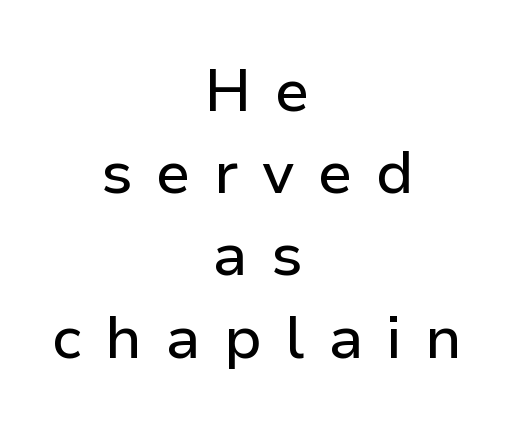
{"serif": "no", "italic": "no", "width": "normal", "stroke_contrast": "low", "x_height": "medium", "monospaced": "no", "underline": "no", "align": "center", "line_spacing": "normal", "line_spacing_ratio": 1.37, "letter_spacing": "wide", "letter_spacing_em": 0.39, "glyph_px": 60}
